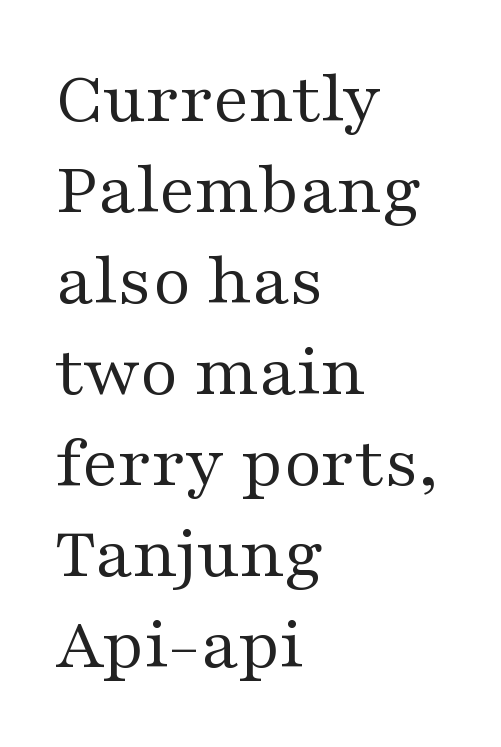
Q: Is the text bold? A: No.
Q: Is the text italic (slanted)? A: No, it is upright.
Q: Is the typeface a serif or a sans-serif typeface? A: Serif.
Q: Is the text underlined? A: No.
Q: How is the paragraph aligned? A: Left-aligned.
Q: Is the spacing between letters normal or unusually wide? A: Normal.
Q: Width (condensed, normal, or wide)? A: Wide.
Q: Stroke contrast? A: Medium.
Q: x-height? A: Medium.
Q: Monospaced? A: No.
